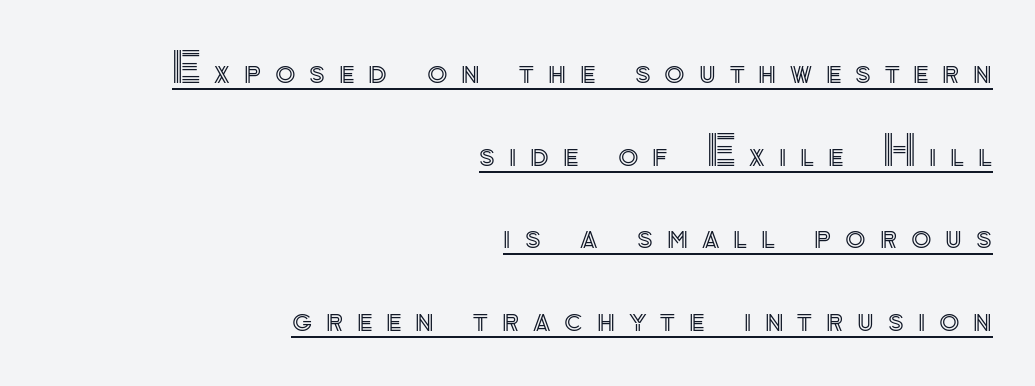
The type sits square on the baseline with zero lean. These lines are rendered in a variable-pitch font. Underlining? Definitely there. Short and long lines alike share a common ending point at right. The lines are spread far apart with generous leading.
